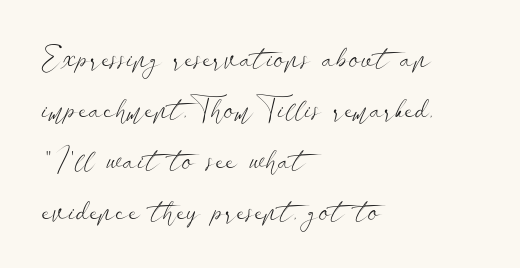
{"serif": "no", "bold": "no", "weight": "light", "width": "wide", "stroke_contrast": "low", "x_height": "small", "monospaced": "no", "underline": "no", "align": "left", "line_spacing": "normal", "line_spacing_ratio": 1.65, "letter_spacing": "normal", "letter_spacing_em": 0.0, "glyph_px": 31}
